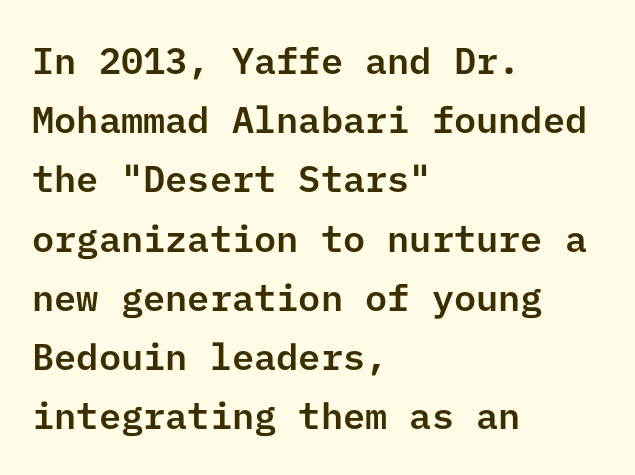
Q: Is the text italic (slanted)? A: No, it is upright.
Q: Is the typeface a serif or a sans-serif typeface? A: Sans-serif.
Q: Is the text underlined? A: No.
Q: How is the paragraph aligned? A: Left-aligned.
Q: Is the spacing between letters normal or unusually wide? A: Normal.
Q: Is the spacing between lines tight, normal or loose? A: Normal.
Q: Width (condensed, normal, or wide)? A: Normal.
Q: Stroke contrast? A: Low.
Q: x-height? A: Medium.
